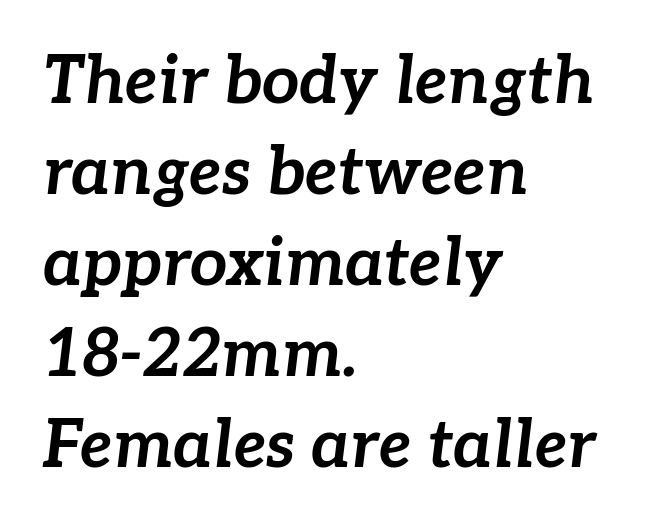
{"italic": "yes", "lean": "right", "slant_degrees": 7, "bold": "yes", "weight": "bold", "width": "normal", "stroke_contrast": "low", "x_height": "medium", "monospaced": "no", "underline": "no", "align": "left", "line_spacing": "normal", "line_spacing_ratio": 1.38, "letter_spacing": "normal", "letter_spacing_em": 0.0, "glyph_px": 66}
